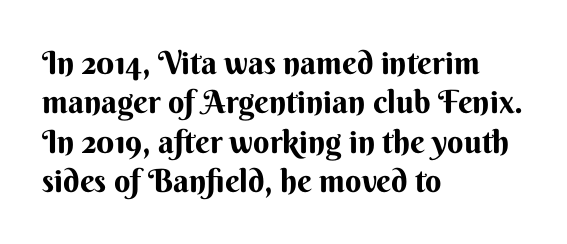
{"serif": "no", "italic": "no", "bold": "yes", "weight": "bold", "width": "normal", "stroke_contrast": "medium", "x_height": "small", "monospaced": "no", "underline": "no", "align": "left", "line_spacing_ratio": 1.23, "letter_spacing": "normal", "letter_spacing_em": 0.0, "glyph_px": 32}
